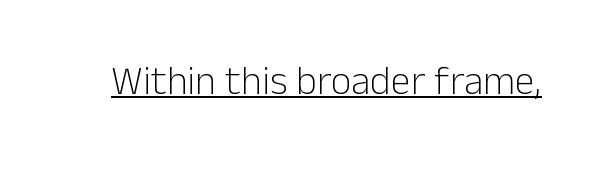
The image shows 40 px light sans-serif type, upright; set normal letter spacing, underlined; low stroke contrast and a medium x-height.
